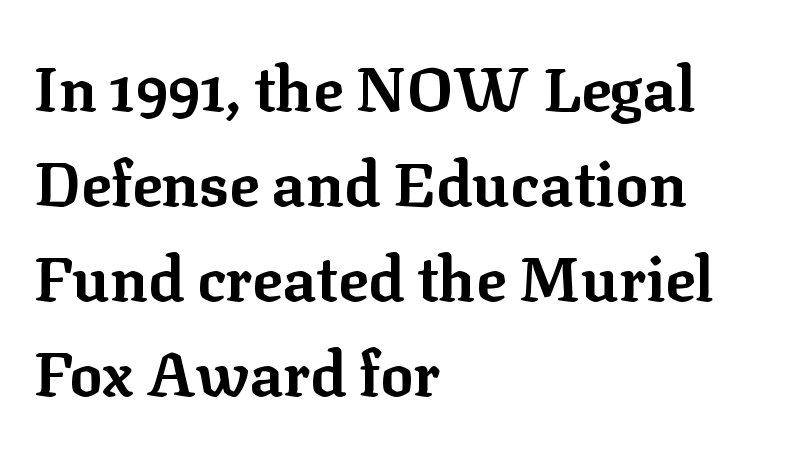
The image shows 62 px bold serif type, upright; set left-aligned, normal line spacing (1.53x), normal letter spacing, not underlined; low stroke contrast and a medium x-height.
